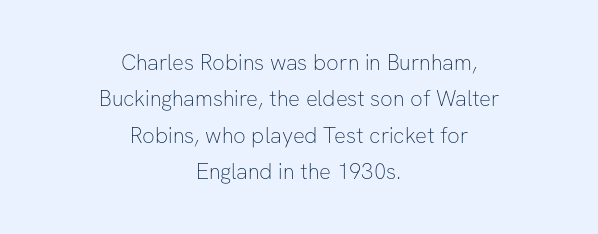
Q: Is the text bold? A: No.
Q: Is the text italic (slanted)? A: No, it is upright.
Q: Is the text underlined? A: No.
Q: How is the paragraph aligned? A: Centered.
Q: Is the spacing between letters normal or unusually wide? A: Normal.
Q: Is the spacing between lines tight, normal or loose? A: Normal.
